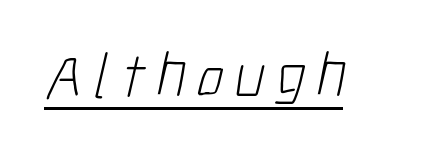
{"serif": "no", "bold": "no", "weight": "light", "width": "condensed", "stroke_contrast": "low", "x_height": "medium", "monospaced": "no", "underline": "yes", "glyph_px": 65}
